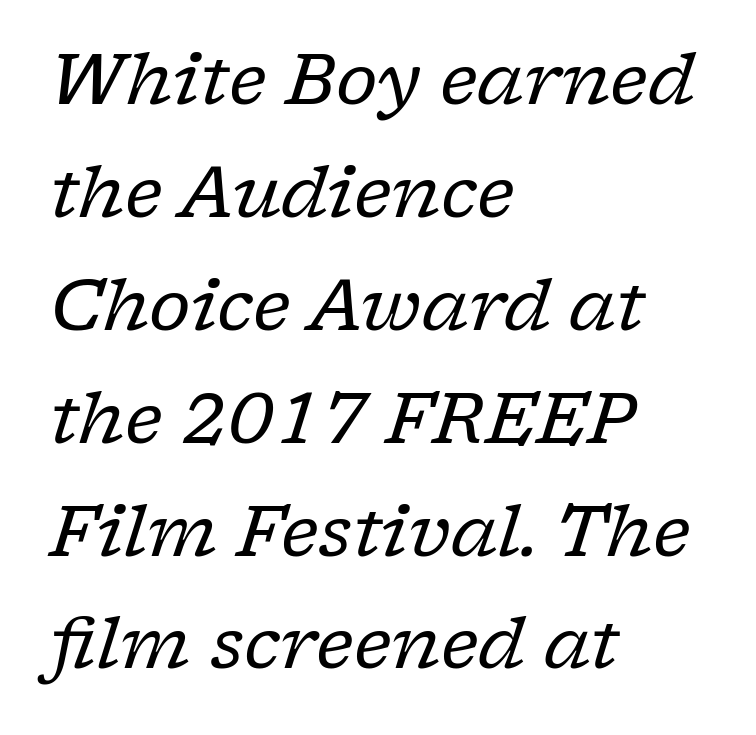
Q: Is the text bold? A: No.
Q: Is the text italic (slanted)? A: Yes, it leans right by about 17 degrees.
Q: Is the typeface a serif or a sans-serif typeface? A: Serif.
Q: Is the text underlined? A: No.
Q: How is the paragraph aligned? A: Left-aligned.
Q: Is the spacing between letters normal or unusually wide? A: Normal.
Q: Is the spacing between lines tight, normal or loose? A: Normal.
Q: Width (condensed, normal, or wide)? A: Normal.
Q: Stroke contrast? A: Low.
Q: x-height? A: Medium.
Q: Monospaced? A: No.
